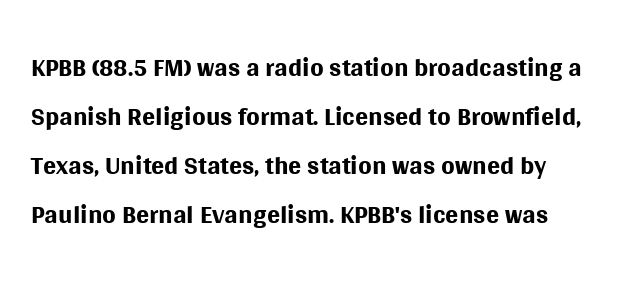
{"serif": "no", "italic": "no", "bold": "no", "weight": "regular", "width": "normal", "stroke_contrast": "medium", "x_height": "large", "monospaced": "no", "underline": "no", "line_spacing": "normal", "line_spacing_ratio": 1.26, "letter_spacing": "normal", "letter_spacing_em": 0.0, "glyph_px": 39}
